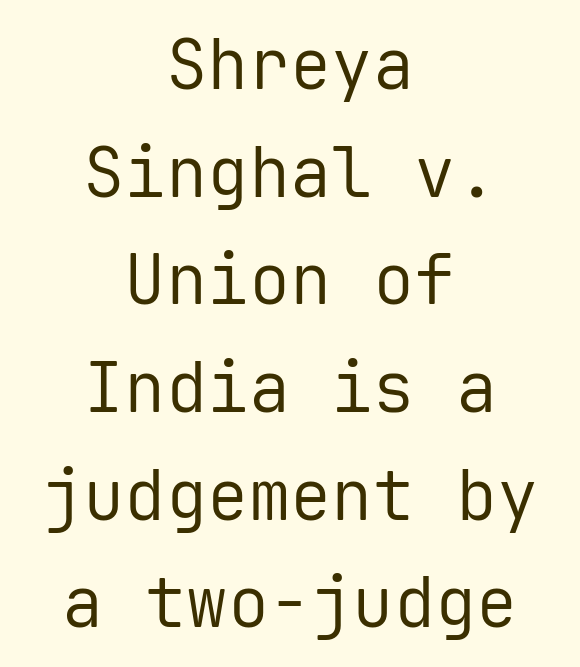
The image shows 69 px regular-weight sans-serif type, upright, monospaced; set centered, normal line spacing (1.56x), normal letter spacing, not underlined; low stroke contrast and a medium x-height.
